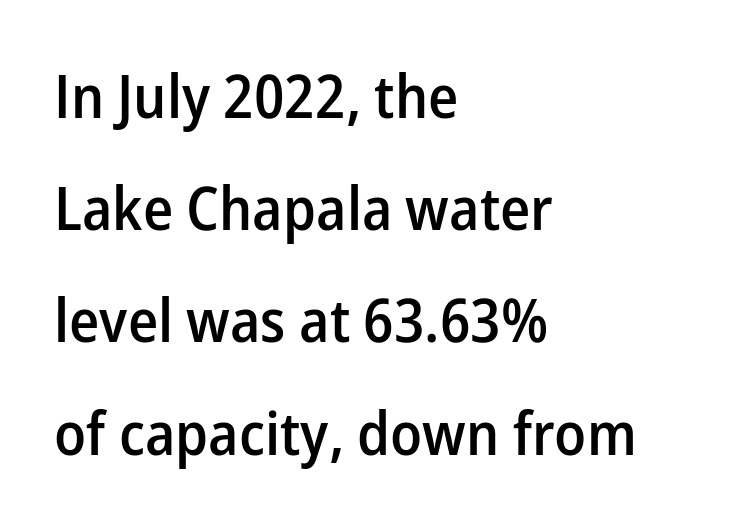
The image shows 60 px semibold sans-serif type, upright; set left-aligned, line spacing 1.87x, normal letter spacing, not underlined; low stroke contrast and a medium x-height.
